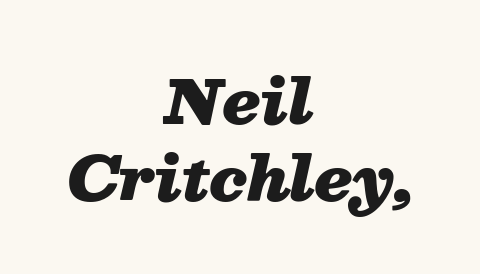
{"italic": "yes", "lean": "right", "slant_degrees": 13, "bold": "yes", "weight": "heavy", "width": "normal", "stroke_contrast": "medium", "x_height": "medium", "monospaced": "no", "underline": "no", "align": "center", "line_spacing": "normal", "line_spacing_ratio": 1.26, "letter_spacing": "normal", "letter_spacing_em": 0.0, "glyph_px": 61}
